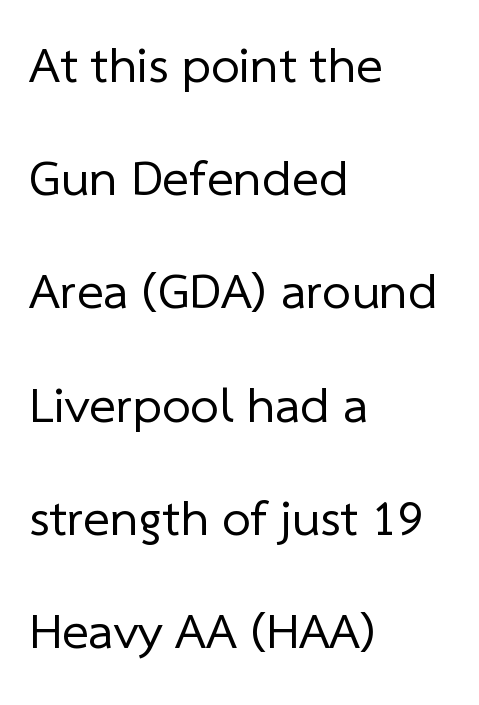
Heft: none added — not bold. The letterforms sit shoulder to shoulder at normal distance. The lines are spread far apart with generous leading. These lines are set flush left with a ragged right edge.
